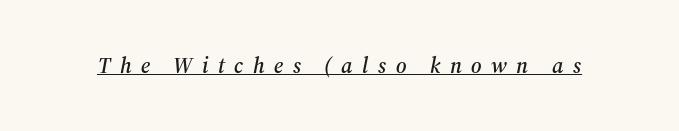
Q: Is the text italic (slanted)? A: Yes, it leans right by about 12 degrees.
Q: Is the text underlined? A: Yes.
Q: Is the spacing between letters normal or unusually wide? A: Unusually wide.
